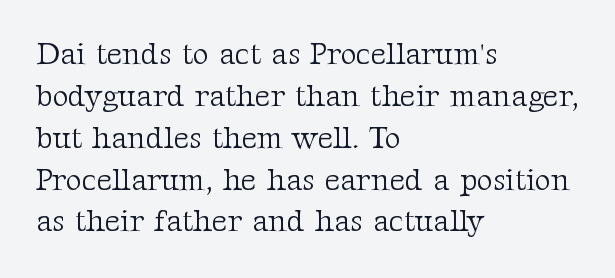
Q: Is the text bold? A: No.
Q: Is the text italic (slanted)? A: No, it is upright.
Q: Is the typeface a serif or a sans-serif typeface? A: Serif.
Q: Is the text underlined? A: No.
Q: How is the paragraph aligned? A: Left-aligned.
Q: Is the spacing between letters normal or unusually wide? A: Normal.
Q: Is the spacing between lines tight, normal or loose? A: Normal.
Q: Width (condensed, normal, or wide)? A: Normal.
Q: Stroke contrast? A: Medium.
Q: x-height? A: Medium.
Q: Monospaced? A: No.
